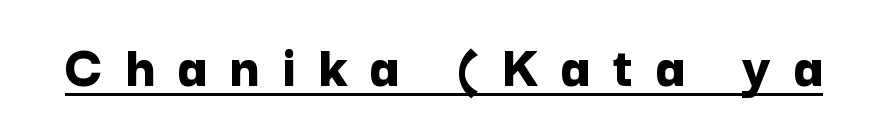
The image shows 61 px bold sans-serif type, upright; set unusually wide letter spacing (+0.37 em), underlined; low stroke contrast and a medium x-height.
